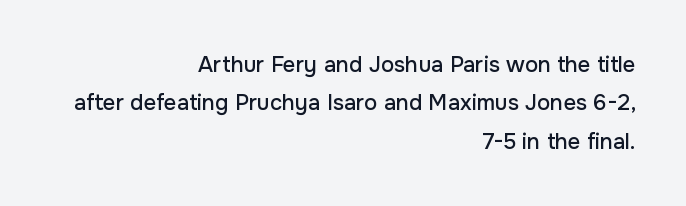
The image shows 22 px text type, upright; set right-aligned, line spacing 1.74x, normal letter spacing, not underlined.
